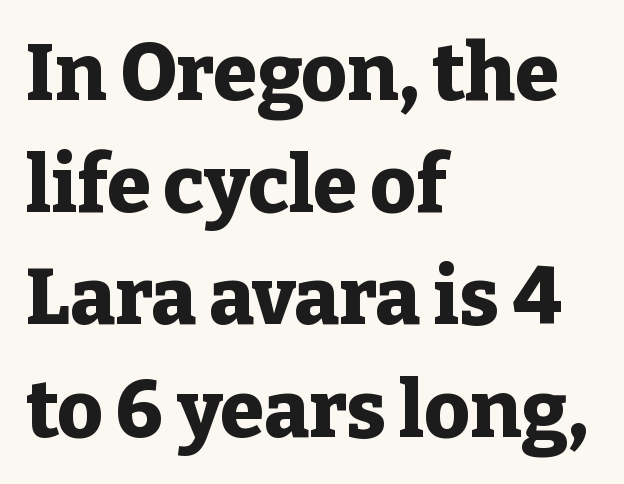
{"serif": "yes", "italic": "no", "bold": "yes", "weight": "heavy", "width": "normal", "stroke_contrast": "low", "x_height": "medium", "monospaced": "no", "underline": "no", "align": "left", "line_spacing": "normal", "line_spacing_ratio": 1.42, "letter_spacing": "normal", "letter_spacing_em": 0.0, "glyph_px": 79}
